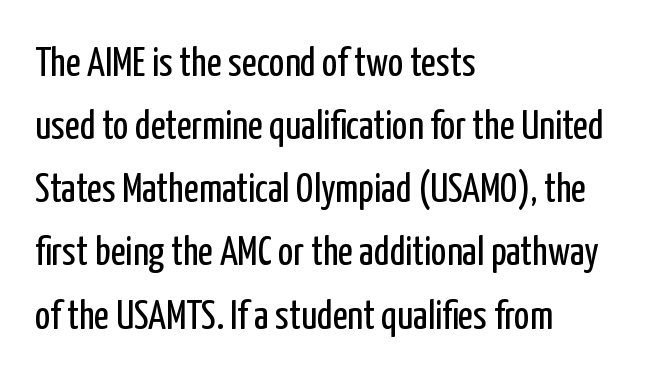
The image shows 41 px regular-weight, condensed sans-serif type, upright; set left-aligned, normal line spacing (1.54x), normal letter spacing, not underlined; low stroke contrast and a medium x-height.
